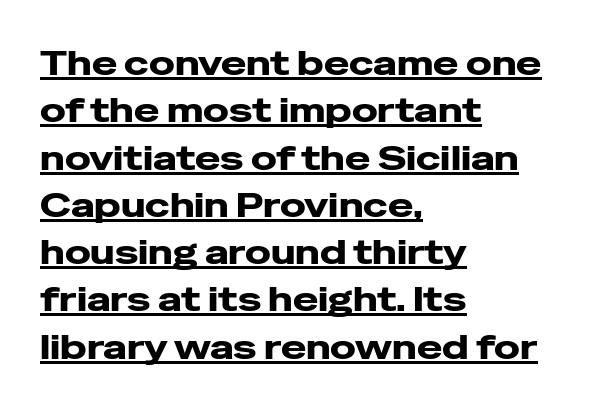
{"serif": "no", "italic": "no", "bold": "yes", "weight": "heavy", "width": "wide", "stroke_contrast": "low", "x_height": "medium", "monospaced": "no", "underline": "yes", "align": "left", "line_spacing": "normal", "line_spacing_ratio": 1.39, "letter_spacing": "normal", "letter_spacing_em": 0.0, "glyph_px": 34}
